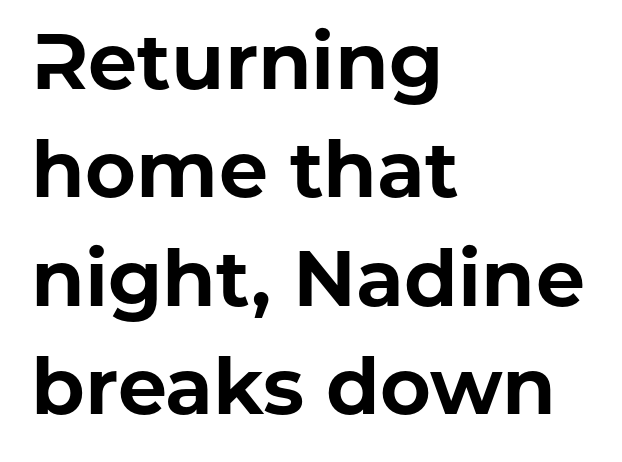
Is this a fixed-width face? No — the glyphs have proportional, varying widths. If you measured baseline to baseline, you'd find a middling distance. The glyphs have the mass of a bold cut. Is the block centered? No — it sits flush against the left margin.
